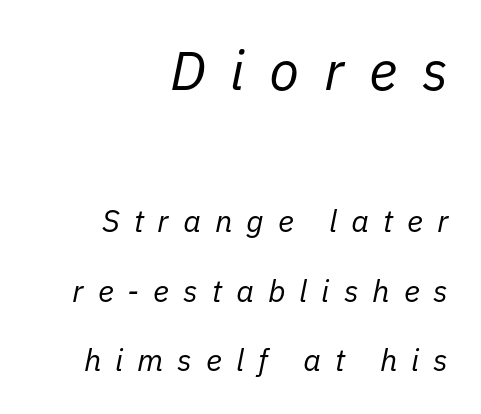
Q: Is the text bold? A: No.
Q: Is the text italic (slanted)? A: Yes, it leans right by about 11 degrees.
Q: Is the text underlined? A: No.
Q: How is the paragraph aligned? A: Right-aligned.
Q: Is the spacing between letters normal or unusually wide? A: Unusually wide.
Q: Is the spacing between lines tight, normal or loose? A: Loose.
Q: Which block of text is set in a larger size, the first (top) or the second (bottom)? A: The first (top) one.
Q: Width (condensed, normal, or wide)? A: Normal.
Q: Stroke contrast? A: Low.
Q: x-height? A: Medium.
Q: Monospaced? A: No.
